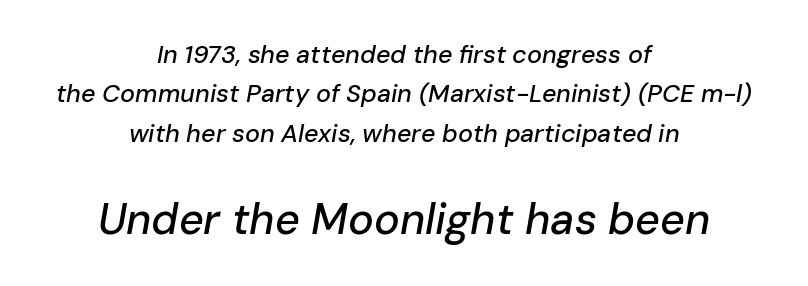
Looking at the ascenders, they clearly lean. Size hierarchy here favors the trailing block over the leading one. Horizontally, the lines are justified to the midpoint only. Glyph-to-glyph distance matches everyday printed text. Quick note: underline off.
